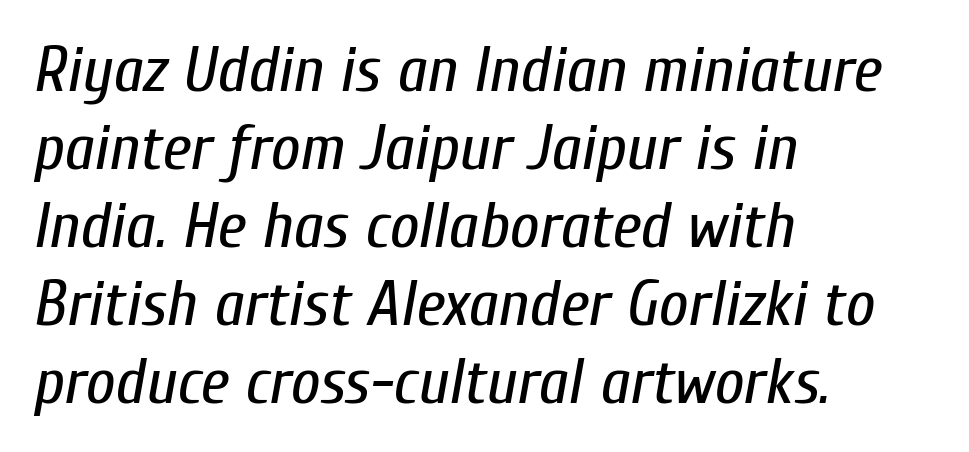
{"italic": "yes", "lean": "right", "slant_degrees": 10, "bold": "no", "weight": "regular", "width": "condensed", "stroke_contrast": "low", "x_height": "medium", "monospaced": "no", "underline": "no", "align": "left", "line_spacing_ratio": 1.2, "letter_spacing": "normal", "letter_spacing_em": 0.0, "glyph_px": 65}
